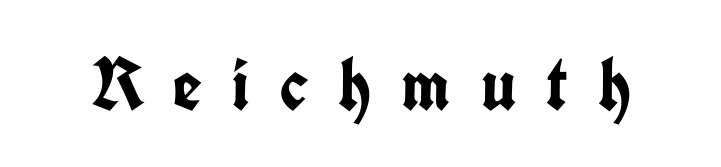
{"serif": "no", "italic": "no", "bold": "yes", "weight": "semibold", "width": "condensed", "stroke_contrast": "low", "x_height": "medium", "monospaced": "no", "underline": "no", "letter_spacing": "wide", "letter_spacing_em": 0.4, "glyph_px": 75}
